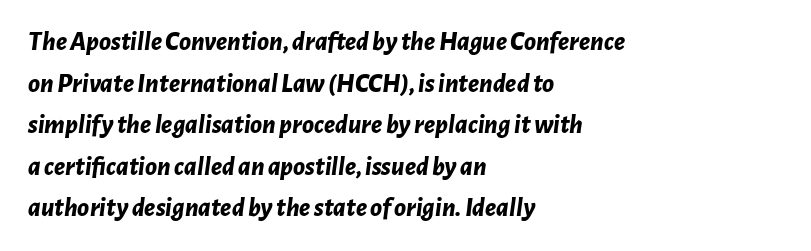
Alignment: flush left. Characters are canted at an angle relative to the baseline's perpendicular. Does the leading feel generous? No, just average. What stands out about the letter spacing? Nothing — it is the standard amount. Check the space under the baseline: it is left empty.
